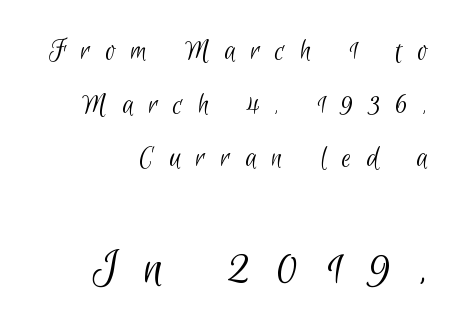
The image shows 55 px light, condensed sans-serif type; set right-aligned, line spacing 1.73x, unusually wide letter spacing (+0.49 em), not underlined; the second (bottom) block is 1.77x larger; low stroke contrast and a small x-height.
